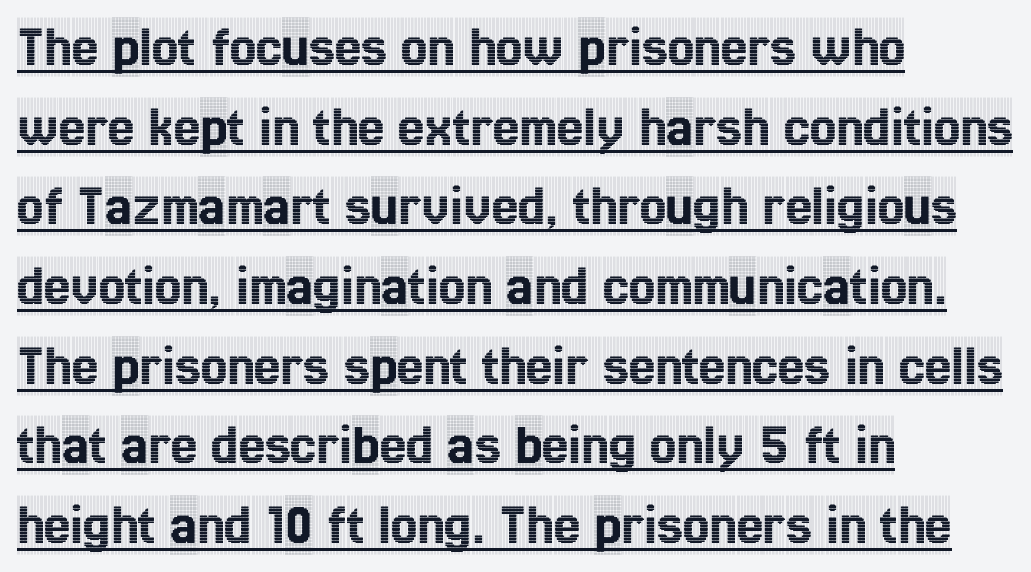
{"serif": "yes", "italic": "no", "width": "condensed", "x_height": "large", "monospaced": "no", "underline": "yes", "align": "left", "line_spacing": "normal", "line_spacing_ratio": 1.35, "letter_spacing": "normal", "letter_spacing_em": 0.0, "glyph_px": 59}
